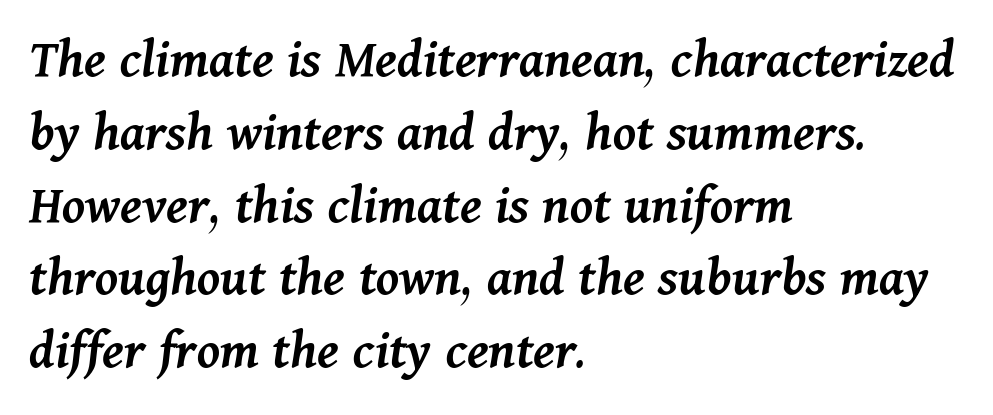
The image shows 56 px semibold type, italic (leaning right); set left-aligned, normal line spacing (1.3x), normal letter spacing, not underlined; medium stroke contrast and a medium x-height.
